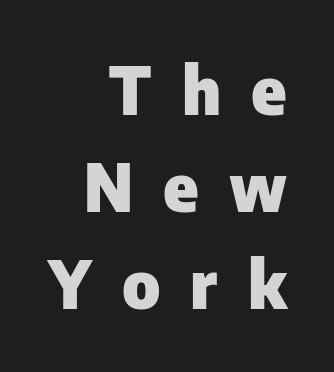
{"serif": "no", "italic": "no", "bold": "yes", "weight": "heavy", "width": "normal", "stroke_contrast": "low", "x_height": "medium", "monospaced": "no", "underline": "no", "align": "right", "line_spacing": "normal", "line_spacing_ratio": 1.47, "letter_spacing": "wide", "letter_spacing_em": 0.46, "glyph_px": 66}
